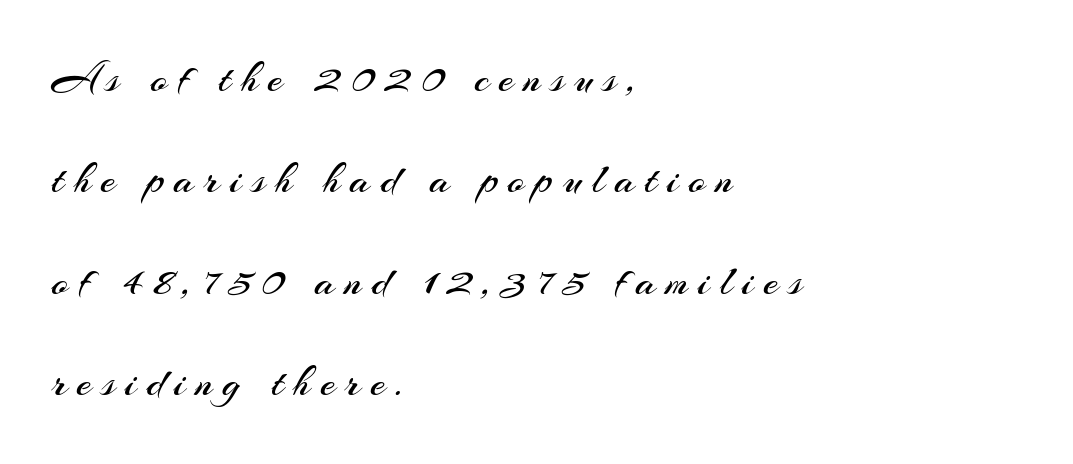
The image shows 43 px regular-weight sans-serif type; set left-aligned, loose line spacing (2.36x), unusually wide letter spacing (+0.23 em), not underlined; medium stroke contrast and a small x-height.
